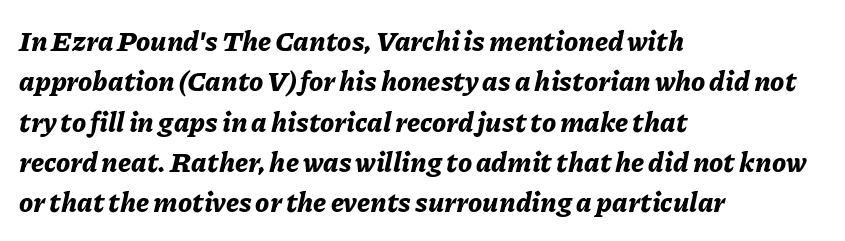
Q: Is the text bold? A: Yes.
Q: Is the text italic (slanted)? A: Yes, it leans right by about 11 degrees.
Q: Is the text underlined? A: No.
Q: How is the paragraph aligned? A: Left-aligned.
Q: Is the spacing between letters normal or unusually wide? A: Normal.
Q: Is the spacing between lines tight, normal or loose? A: Normal.
Q: Width (condensed, normal, or wide)? A: Normal.
Q: Stroke contrast? A: Low.
Q: x-height? A: Medium.
Q: Monospaced? A: No.
